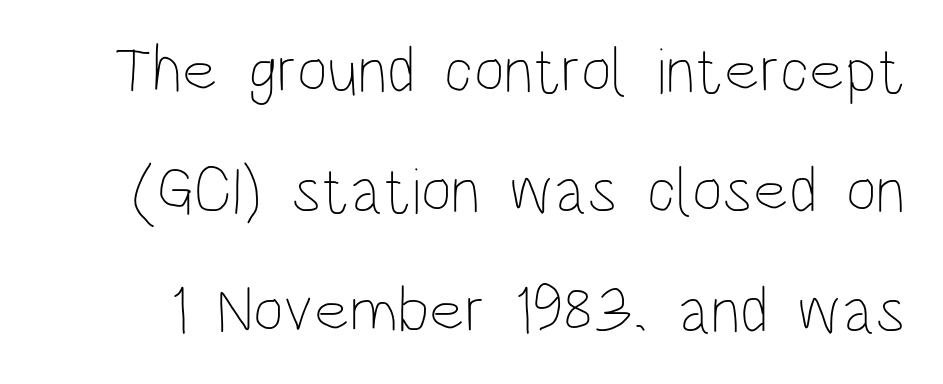
{"italic": "no", "bold": "no", "weight": "thin", "width": "condensed", "stroke_contrast": "low", "x_height": "large", "monospaced": "no", "underline": "no", "line_spacing_ratio": 1.82, "letter_spacing": "normal", "letter_spacing_em": 0.0, "glyph_px": 66}
